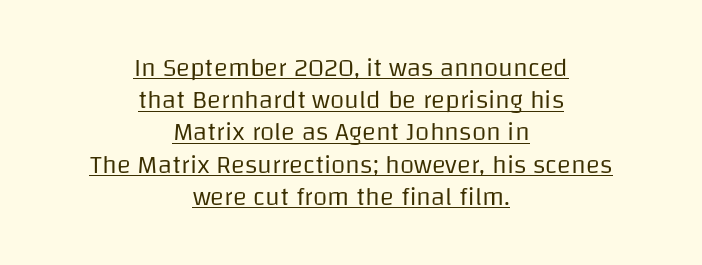
Q: Is the text bold? A: No.
Q: Is the text italic (slanted)? A: No, it is upright.
Q: Is the text underlined? A: Yes.
Q: How is the paragraph aligned? A: Centered.
Q: Is the spacing between letters normal or unusually wide? A: Normal.
